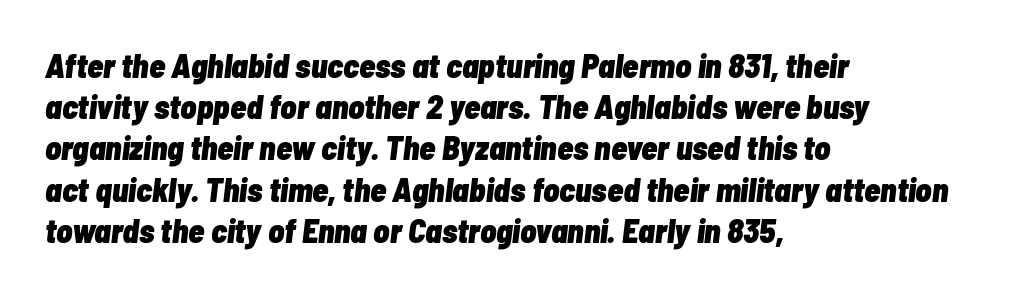
Q: Is the text bold? A: Yes.
Q: Is the text italic (slanted)? A: Yes, it leans right by about 7 degrees.
Q: Is the text underlined? A: No.
Q: How is the paragraph aligned? A: Left-aligned.
Q: Is the spacing between letters normal or unusually wide? A: Normal.
Q: Is the spacing between lines tight, normal or loose? A: Normal.
Q: Width (condensed, normal, or wide)? A: Condensed.
Q: Stroke contrast? A: Low.
Q: x-height? A: Medium.
Q: Monospaced? A: No.
